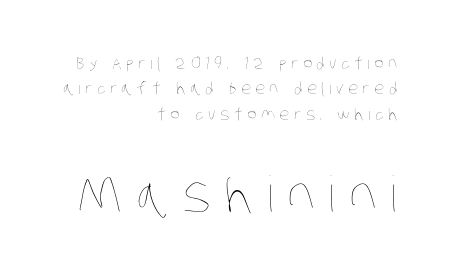
Q: Is the text bold? A: No.
Q: Is the text underlined? A: No.
Q: How is the paragraph aligned? A: Right-aligned.
Q: Is the spacing between letters normal or unusually wide? A: Unusually wide.
Q: Is the spacing between lines tight, normal or loose? A: Normal.
Q: Which block of text is set in a larger size, the first (top) or the second (bottom)? A: The second (bottom) one.
Q: Width (condensed, normal, or wide)? A: Condensed.
Q: Stroke contrast? A: Low.
Q: x-height? A: Large.
Q: Monospaced? A: No.
